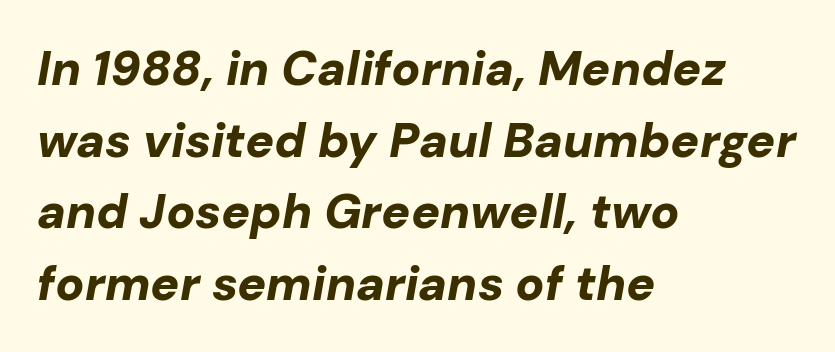
The image shows 48 px bold type, italic (leaning right); set left-aligned, normal line spacing (1.49x), normal letter spacing, not underlined; low stroke contrast and a medium x-height.
